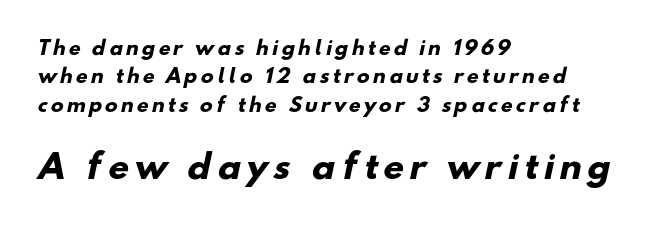
Q: Is the text bold? A: Yes.
Q: Is the typeface a serif or a sans-serif typeface? A: Sans-serif.
Q: Is the text underlined? A: No.
Q: How is the paragraph aligned? A: Left-aligned.
Q: Is the spacing between lines tight, normal or loose? A: Normal.
Q: Which block of text is set in a larger size, the first (top) or the second (bottom)? A: The second (bottom) one.
Q: Width (condensed, normal, or wide)? A: Normal.
Q: Stroke contrast? A: Low.
Q: x-height? A: Small.
Q: Monospaced? A: No.
